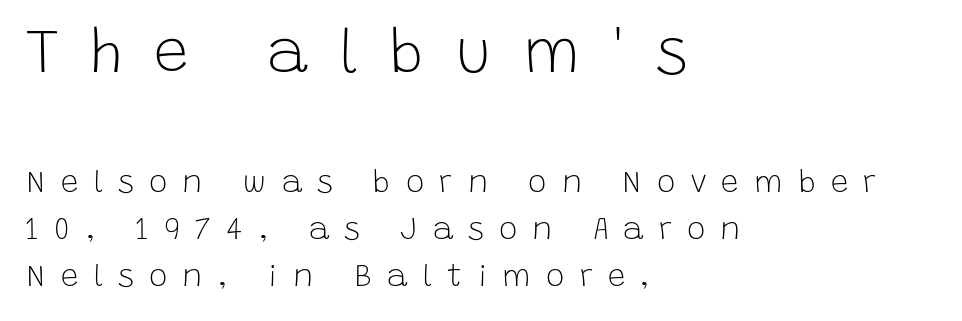
{"serif": "no", "italic": "no", "bold": "no", "weight": "light", "width": "normal", "stroke_contrast": "low", "x_height": "large", "monospaced": "no", "underline": "no", "align": "left", "line_spacing": "normal", "line_spacing_ratio": 1.51, "letter_spacing": "wide", "letter_spacing_em": 0.49, "larger_block": "first", "size_ratio": 2.0, "glyph_px": 62}
